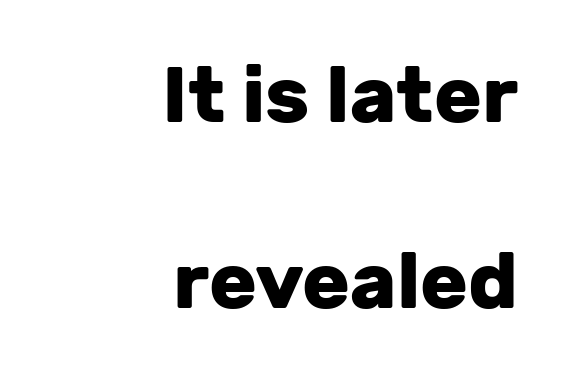
Q: Is the text bold? A: Yes.
Q: Is the text italic (slanted)? A: No, it is upright.
Q: Is the typeface a serif or a sans-serif typeface? A: Sans-serif.
Q: Is the text underlined? A: No.
Q: How is the paragraph aligned? A: Right-aligned.
Q: Is the spacing between letters normal or unusually wide? A: Normal.
Q: Is the spacing between lines tight, normal or loose? A: Loose.
Q: Width (condensed, normal, or wide)? A: Normal.
Q: Stroke contrast? A: Low.
Q: x-height? A: Medium.
Q: Monospaced? A: No.
